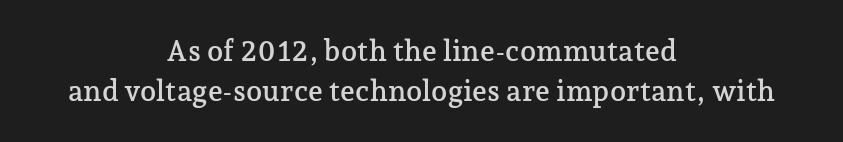
{"serif": "yes", "italic": "no", "width": "normal", "stroke_contrast": "low", "x_height": "medium", "monospaced": "no", "underline": "no", "align": "center", "line_spacing": "normal", "line_spacing_ratio": 1.39, "letter_spacing": "normal", "letter_spacing_em": 0.0, "glyph_px": 29}
